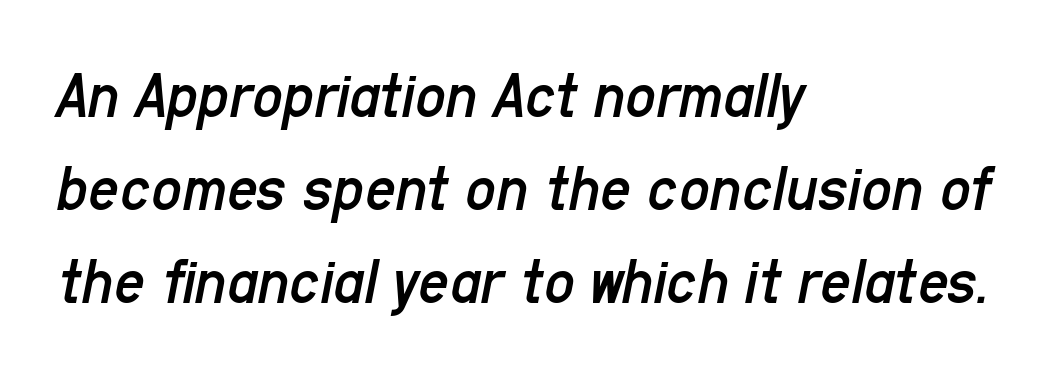
Q: Is the text bold? A: No.
Q: Is the text italic (slanted)? A: Yes, it leans right by about 11 degrees.
Q: Is the text underlined? A: No.
Q: How is the paragraph aligned? A: Left-aligned.
Q: Is the spacing between letters normal or unusually wide? A: Normal.
Q: Is the spacing between lines tight, normal or loose? A: Normal.
Q: Width (condensed, normal, or wide)? A: Condensed.
Q: Stroke contrast? A: Low.
Q: x-height? A: Medium.
Q: Monospaced? A: No.
